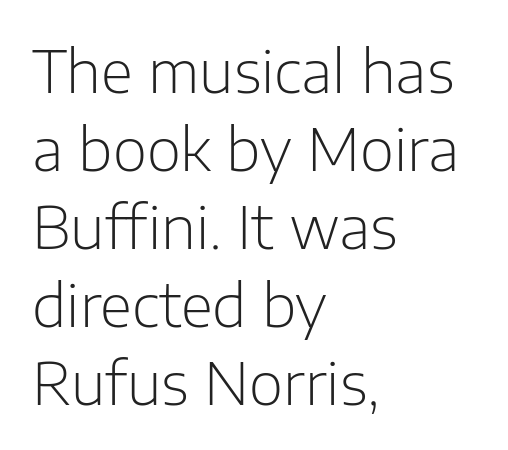
The characters are drawn with everyday or finer stroke widths. The letters sit at their default tracking, neither squeezed nor spread. Rendered with straight, roman letterforms. Decoration check: the copy has no underline.
